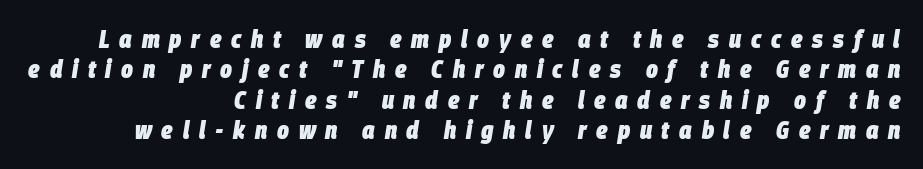
Q: Is the text bold? A: Yes.
Q: Is the text italic (slanted)? A: Yes, it leans right by about 9 degrees.
Q: Is the text underlined? A: No.
Q: How is the paragraph aligned? A: Right-aligned.
Q: Is the spacing between letters normal or unusually wide? A: Unusually wide.
